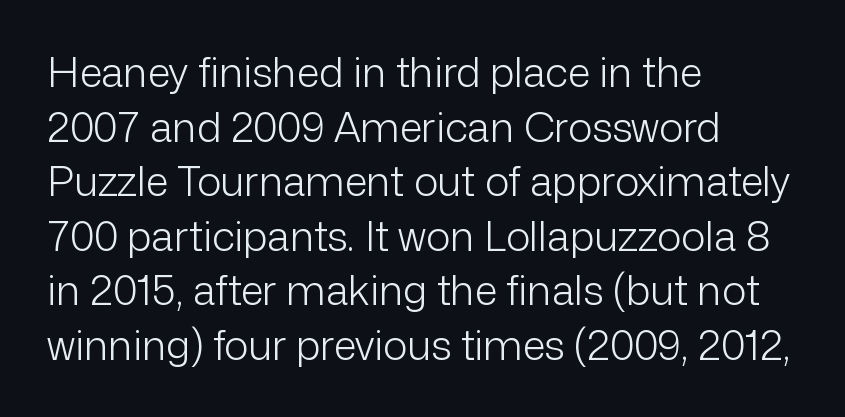
{"serif": "no", "italic": "no", "bold": "no", "weight": "light", "width": "normal", "stroke_contrast": "low", "x_height": "medium", "monospaced": "no", "underline": "no", "align": "left", "line_spacing": "normal", "line_spacing_ratio": 1.33, "letter_spacing": "normal", "letter_spacing_em": 0.0, "glyph_px": 41}
